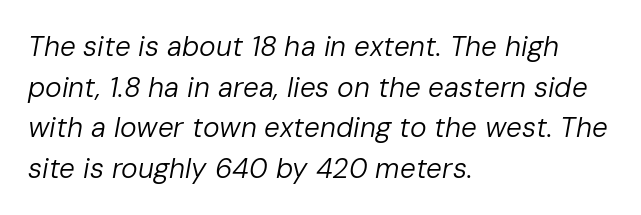
{"italic": "yes", "lean": "right", "slant_degrees": 10, "bold": "no", "weight": "regular", "width": "normal", "stroke_contrast": "low", "x_height": "medium", "monospaced": "no", "underline": "no", "align": "left", "line_spacing": "normal", "line_spacing_ratio": 1.45, "letter_spacing": "normal", "letter_spacing_em": 0.0, "glyph_px": 28}
